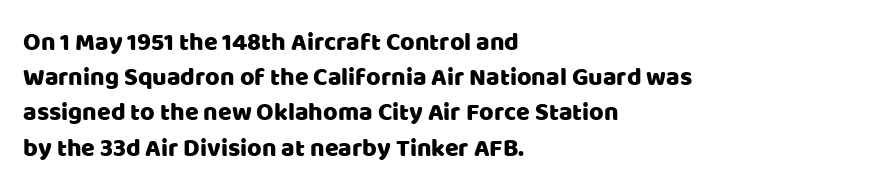
Q: Is the text italic (slanted)? A: No, it is upright.
Q: Is the text underlined? A: No.
Q: How is the paragraph aligned? A: Left-aligned.
Q: Is the spacing between letters normal or unusually wide? A: Normal.
Q: Is the spacing between lines tight, normal or loose? A: Normal.
